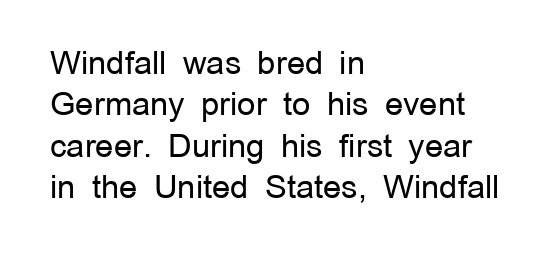
The image shows 32 px regular-weight sans-serif type, upright; set left-aligned, normal line spacing (1.29x), normal letter spacing, not underlined; low stroke contrast and a medium x-height.
